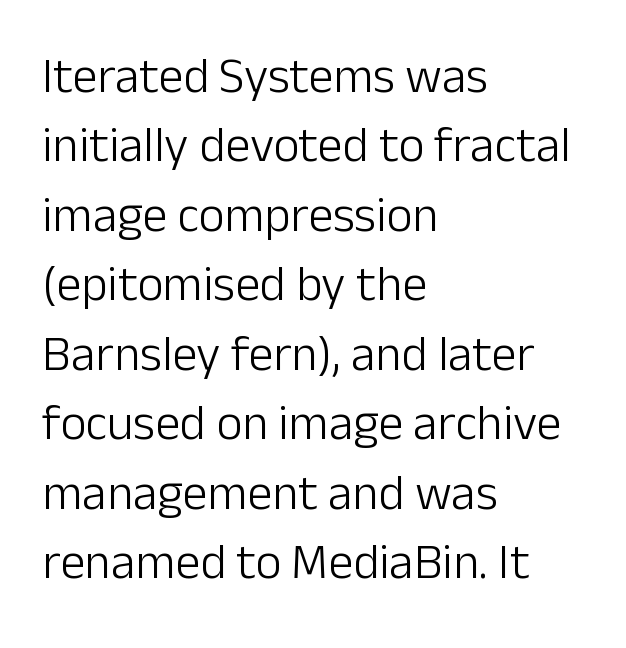
A clean baseline with only descenders dipping below it. Quick note: interline space is typical. The paragraph has a hard left edge and a soft right edge. Tracking here is standard; glyphs follow each other at the usual distance. Each letter keeps its own natural width here, so spacing adapts to shape.
